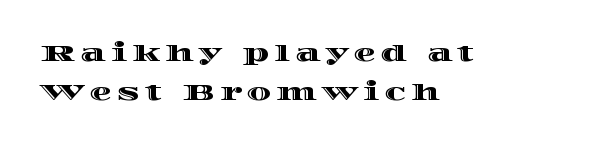
Q: Is the text italic (slanted)? A: No, it is upright.
Q: Is the text underlined? A: No.
Q: How is the paragraph aligned? A: Left-aligned.
Q: Is the spacing between letters normal or unusually wide? A: Unusually wide.
